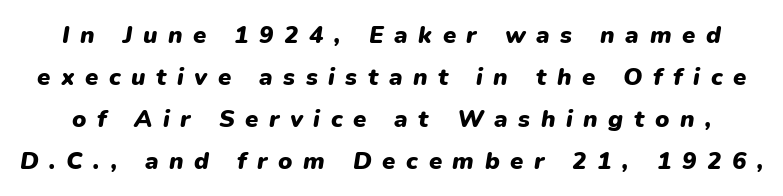
The image shows 24 px bold type, italic (leaning right); set line spacing 1.75x, unusually wide letter spacing (+0.44 em), not underlined.
